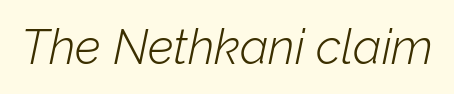
{"italic": "yes", "lean": "right", "slant_degrees": 12, "bold": "no", "weight": "light", "width": "normal", "stroke_contrast": "low", "x_height": "medium", "monospaced": "no", "underline": "no", "letter_spacing": "normal", "letter_spacing_em": 0.0, "glyph_px": 48}
